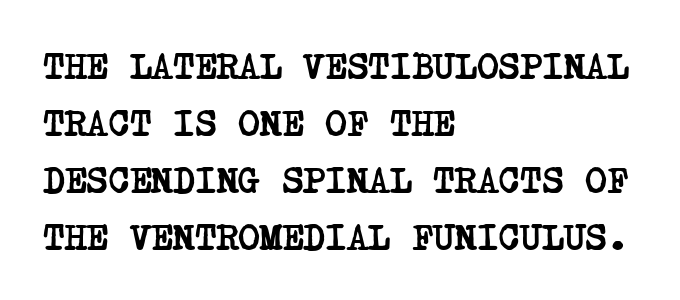
Q: Is the text bold? A: Yes.
Q: Is the typeface a serif or a sans-serif typeface? A: Serif.
Q: Is the text underlined? A: No.
Q: How is the paragraph aligned? A: Left-aligned.
Q: Is the spacing between letters normal or unusually wide? A: Normal.
Q: Is the spacing between lines tight, normal or loose? A: Normal.
Q: Width (condensed, normal, or wide)? A: Condensed.
Q: Stroke contrast? A: Low.
Q: x-height? A: Large.
